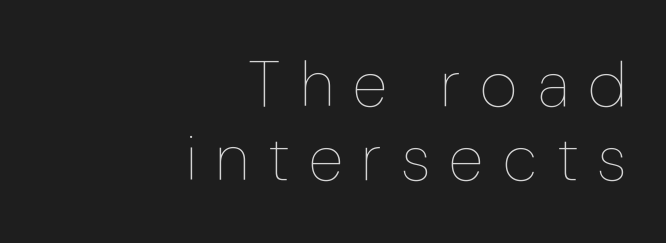
{"italic": "no", "bold": "no", "weight": "thin", "width": "condensed", "stroke_contrast": "low", "x_height": "medium", "monospaced": "no", "underline": "no", "align": "right", "line_spacing": "tight", "line_spacing_ratio": 1.14, "letter_spacing": "wide", "letter_spacing_em": 0.33, "glyph_px": 65}
